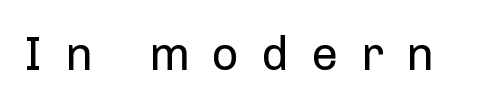
Q: Is the text bold? A: No.
Q: Is the text italic (slanted)? A: No, it is upright.
Q: Is the typeface a serif or a sans-serif typeface? A: Sans-serif.
Q: Is the text underlined? A: No.
Q: Is the spacing between letters normal or unusually wide? A: Unusually wide.
Q: Width (condensed, normal, or wide)? A: Normal.
Q: Stroke contrast? A: Low.
Q: x-height? A: Medium.
Q: Monospaced? A: No.
